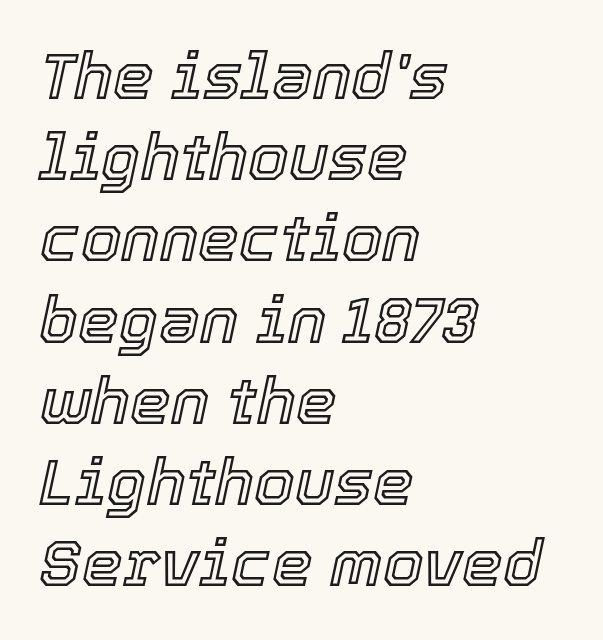
The whole block is typeset with a tilt. A typesetter would call this proportional, since set widths differ per character. The line-height multiplier appears to be the usual default. The line texture is even and compact thanks to regular tracking. Layout note: lines flush left.
